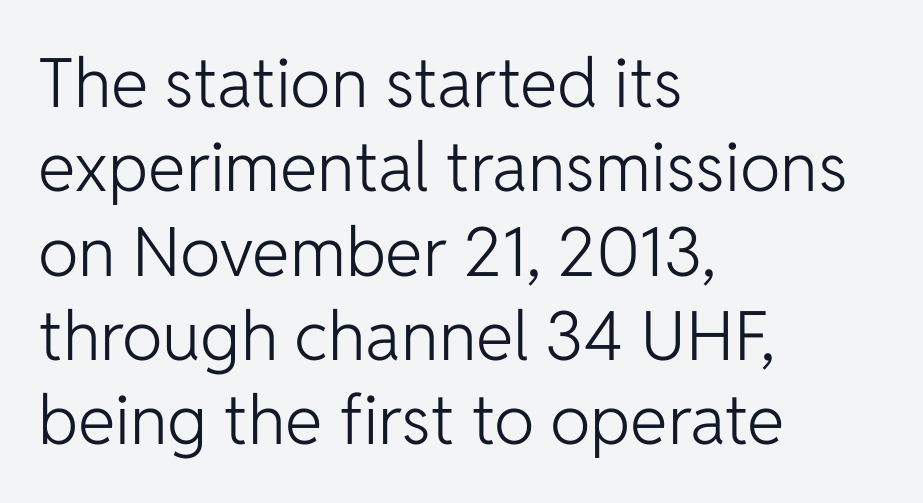
{"serif": "no", "italic": "no", "bold": "no", "weight": "light", "width": "normal", "stroke_contrast": "low", "x_height": "medium", "monospaced": "no", "underline": "no", "align": "left", "line_spacing_ratio": 1.24, "letter_spacing": "normal", "letter_spacing_em": 0.0, "glyph_px": 68}
